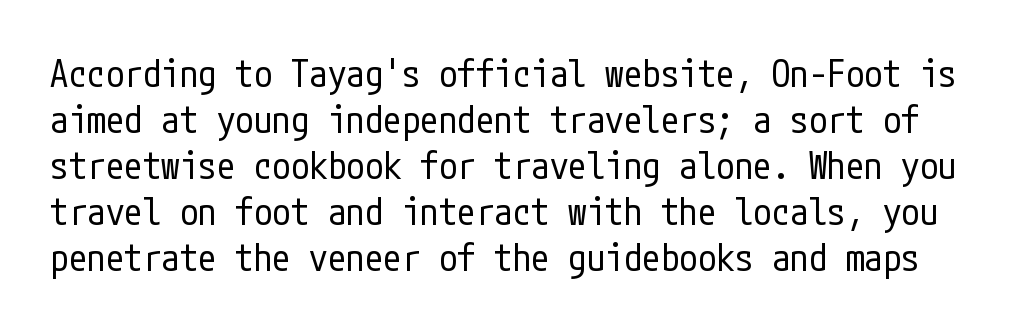
{"serif": "no", "italic": "no", "bold": "no", "weight": "regular", "width": "condensed", "stroke_contrast": "low", "x_height": "medium", "underline": "no", "line_spacing_ratio": 1.24, "letter_spacing": "normal", "letter_spacing_em": 0.0, "glyph_px": 37}
